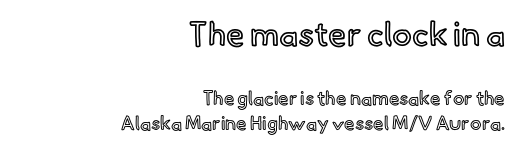
The composition opens big and finishes small. Typeset ragged left — the right edge is the straight one. Ordinary non-slanted type is in use. Note the varied advance widths — an 'i' is clearly narrower than an 'm'.
